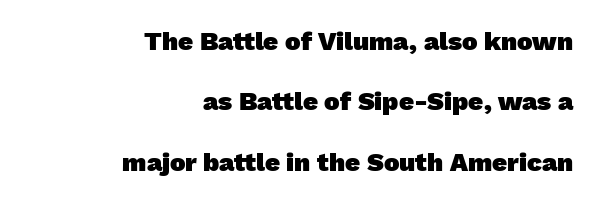
Leftover space on each line is placed entirely before the opening word. Has an underline been added? It has not. Each word holds together tightly as a unit, with standard inter-letter gaps. Leading: increased. Look at the stroke-to-counter ratio: heavy, a bold.
